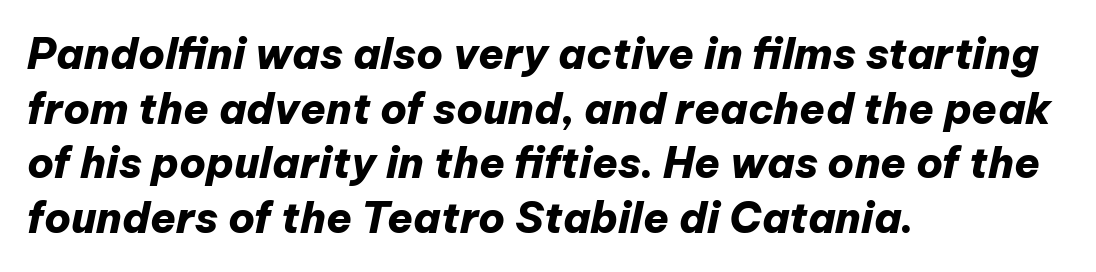
The image shows 42 px heavy type, italic (leaning right); set left-aligned, normal line spacing (1.3x), normal letter spacing, not underlined; low stroke contrast and a medium x-height.
